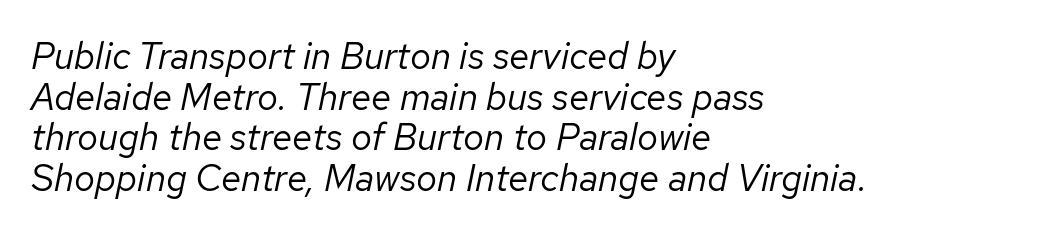
The image shows 37 px regular-weight type, italic (leaning right); set left-aligned, tight line spacing (1.1x), normal letter spacing, not underlined; low stroke contrast and a medium x-height.
